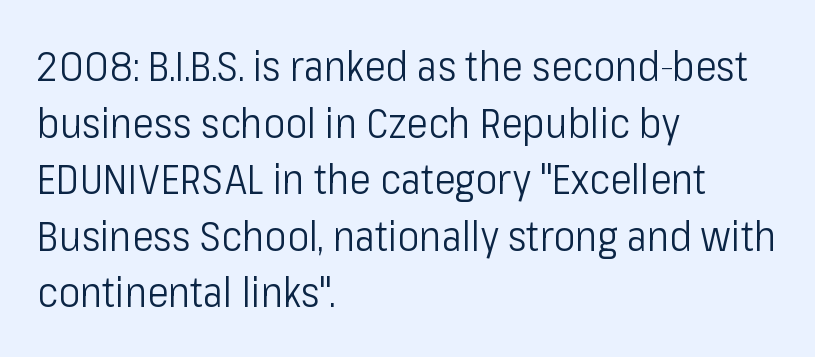
The foot of each line stays bare and open. The setting favours the left margin, as ordinary paragraphs usually do. Think of a printed novel: that variable character pitch is what you see here. This is roman type, the default non-slanted kind.
